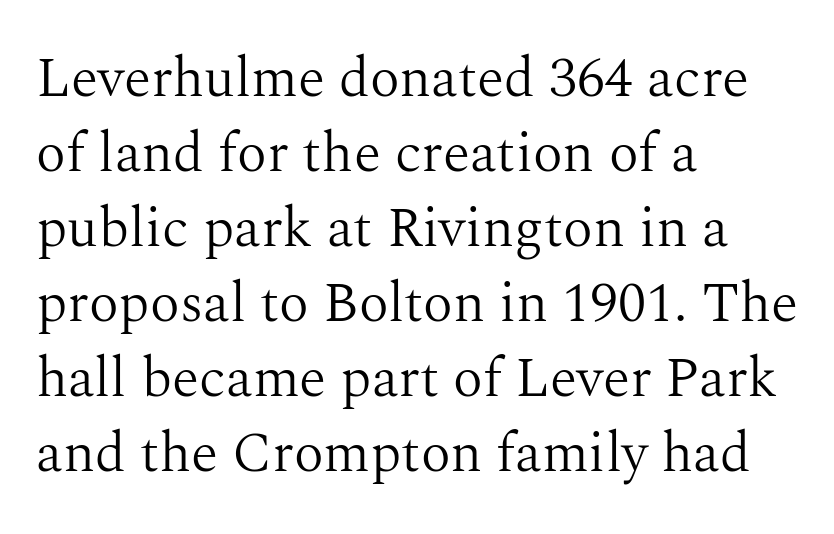
The image shows 56 px light serif type, upright; set left-aligned, normal line spacing (1.34x), normal letter spacing, not underlined; medium stroke contrast and a medium x-height.
